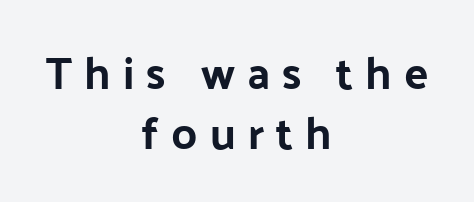
{"serif": "no", "italic": "no", "width": "normal", "stroke_contrast": "low", "x_height": "medium", "monospaced": "no", "underline": "no", "align": "center", "line_spacing": "normal", "line_spacing_ratio": 1.34, "letter_spacing": "wide", "letter_spacing_em": 0.27, "glyph_px": 45}
